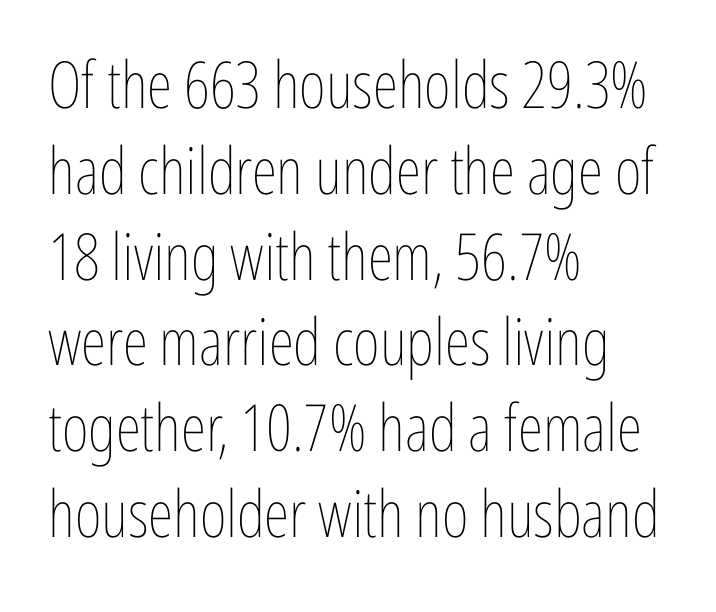
{"italic": "no", "bold": "no", "weight": "thin", "width": "condensed", "stroke_contrast": "low", "x_height": "medium", "monospaced": "no", "underline": "no", "align": "left", "line_spacing": "normal", "line_spacing_ratio": 1.32, "letter_spacing": "normal", "letter_spacing_em": 0.0, "glyph_px": 65}
